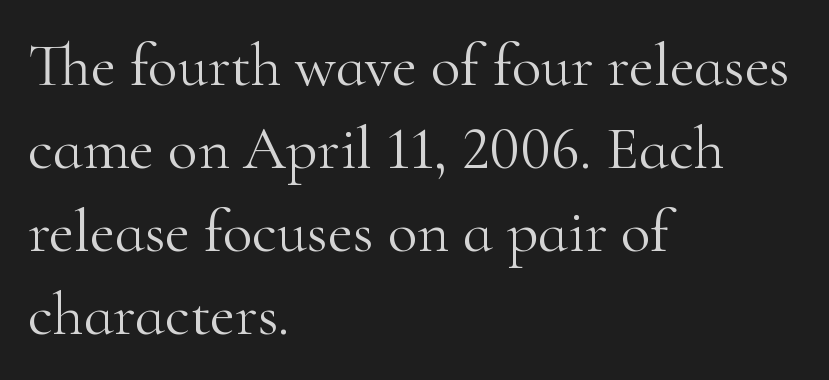
The image shows 61 px light serif type, upright; set left-aligned, normal line spacing (1.36x), normal letter spacing, not underlined; high stroke contrast and a small x-height.
